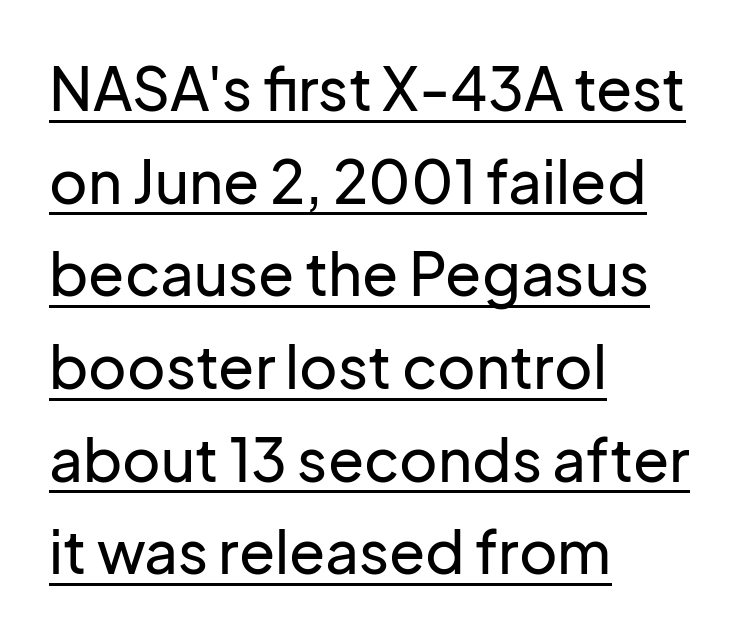
The image shows 59 px sans-serif type, upright; set left-aligned, normal line spacing (1.57x), normal letter spacing, underlined; low stroke contrast and a medium x-height.
